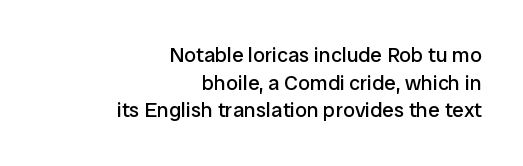
Q: Is the text bold? A: No.
Q: Is the text italic (slanted)? A: No, it is upright.
Q: Is the text underlined? A: No.
Q: How is the paragraph aligned? A: Right-aligned.
Q: Is the spacing between letters normal or unusually wide? A: Normal.
Q: Is the spacing between lines tight, normal or loose? A: Normal.
